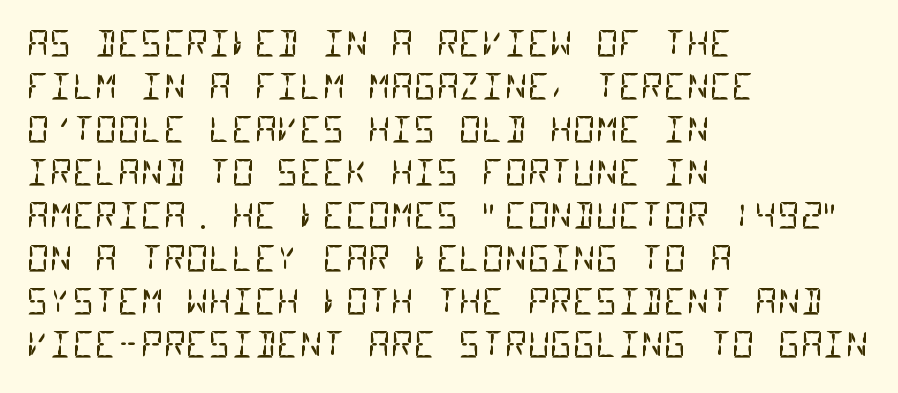
A typesetter would call this monospace, since all characters share one set width. The baseline area is clear. Nothing heavy about these letters — not bold at all. To sum up the face: it is a sans, with no serifs. Line starts are locked; line ends wander.
